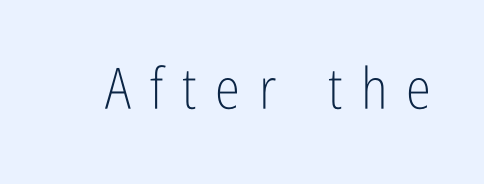
{"serif": "no", "italic": "no", "bold": "no", "weight": "light", "width": "condensed", "stroke_contrast": "low", "x_height": "medium", "monospaced": "no", "underline": "no", "letter_spacing": "wide", "letter_spacing_em": 0.33, "glyph_px": 57}
